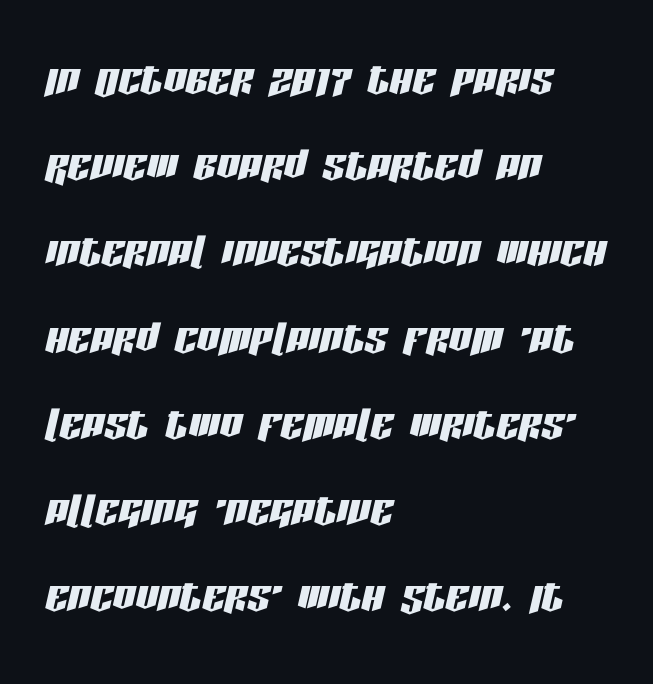
The image shows 56 px condensed type, italic (leaning right); set left-aligned, normal line spacing (1.54x), normal letter spacing, not underlined; low stroke contrast and a large x-height.
